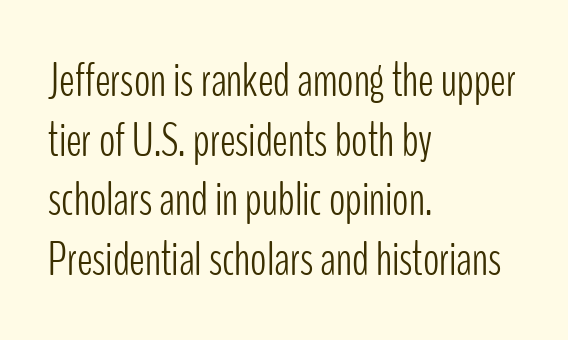
There is no visible air inserted between adjacent glyphs. The glyphs in this specimen are sans serif. Tall strokes in this sample are plumb rather than angled. Where is the straight margin? On the left. Stems and bowls with no extra thickness — not bold.
